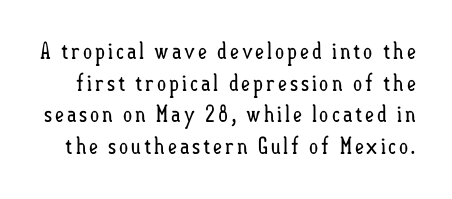
Heaviness? Minimal to ordinary, like unemphasized prose. Unmarked baselines from the first word to the last. This sample keeps an unexceptional amount of space between lines. Posture: upright roman.
